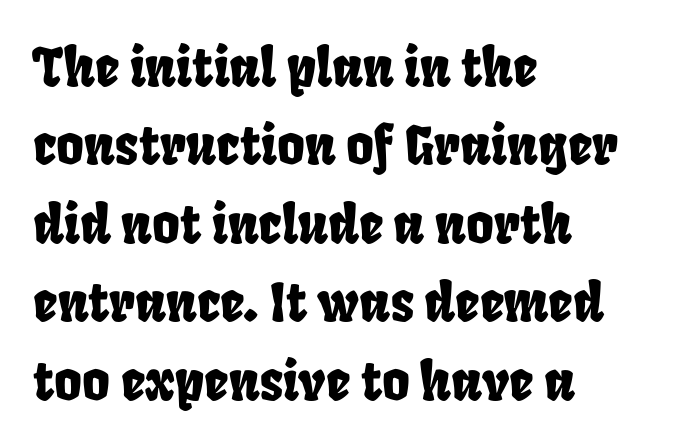
Q: Is the typeface a serif or a sans-serif typeface? A: Sans-serif.
Q: Is the text underlined? A: No.
Q: How is the paragraph aligned? A: Left-aligned.
Q: Is the spacing between letters normal or unusually wide? A: Normal.
Q: Is the spacing between lines tight, normal or loose? A: Normal.
Q: Width (condensed, normal, or wide)? A: Condensed.
Q: Stroke contrast? A: Low.
Q: x-height? A: Large.
Q: Monospaced? A: No.
